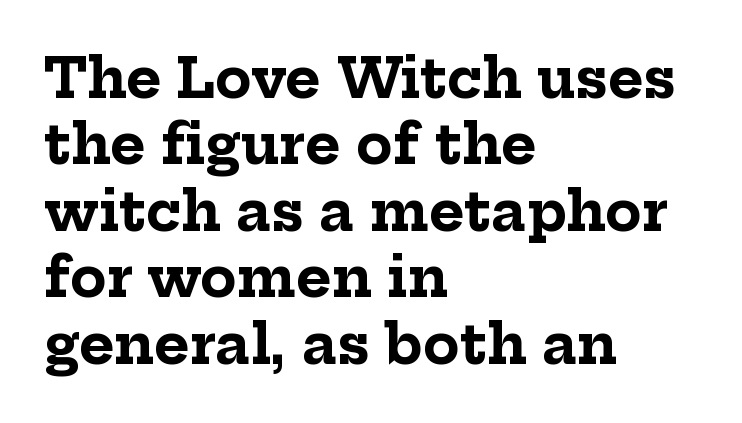
A serif font was chosen for this passage. Nobody touched the tracking dial on this one. The zone under the glyphs is completely vacant. A student would call this left alignment; a typographer would say flush left, rag right.
